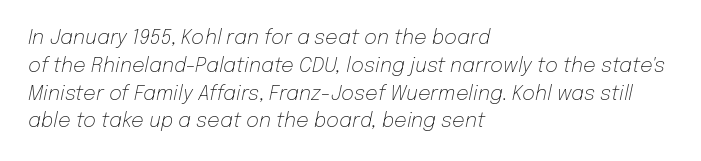
The image shows 20 px text type, italic (leaning right); set left-aligned, normal line spacing (1.39x), normal letter spacing, not underlined.
